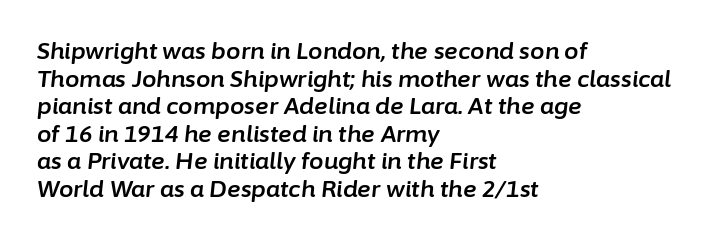
Q: Is the text italic (slanted)? A: Yes, it leans right by about 6 degrees.
Q: Is the text underlined? A: No.
Q: How is the paragraph aligned? A: Left-aligned.
Q: Is the spacing between letters normal or unusually wide? A: Normal.
